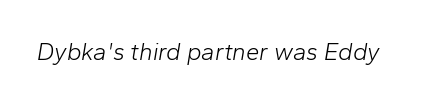
Q: Is the text bold? A: No.
Q: Is the text italic (slanted)? A: Yes, it leans right by about 10 degrees.
Q: Is the text underlined? A: No.
Q: Is the spacing between letters normal or unusually wide? A: Normal.
